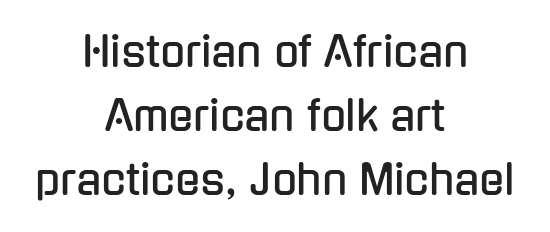
Line starts and ends both wander, symmetrically. The area under the type is left untouched. A typesetter would call this zero additional tracking. The passage shown is typed in a proportional face where columns would drift. Nothing sits at the stroke ends, so this counts as sans-serif. It's the straight-up-and-down kind of type.
